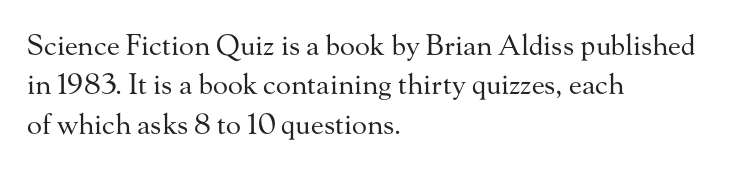
The image shows 28 px regular-weight serif type, upright; set left-aligned, normal line spacing (1.41x), normal letter spacing, not underlined; medium stroke contrast and a small x-height.
